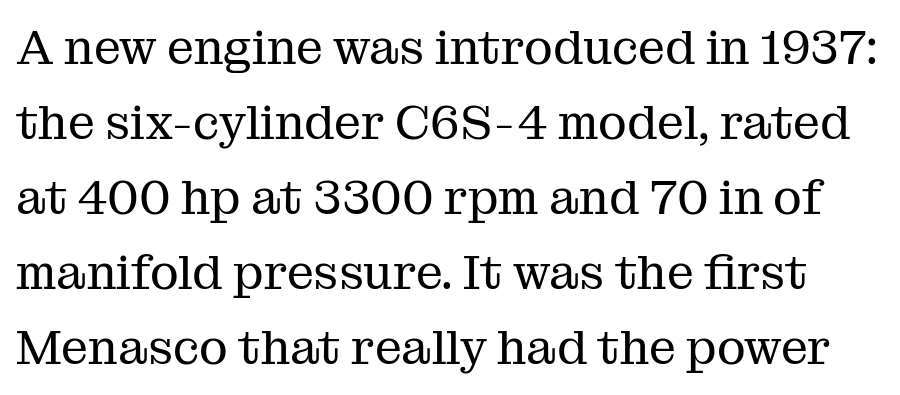
{"serif": "yes", "italic": "no", "bold": "no", "weight": "regular", "width": "normal", "stroke_contrast": "medium", "x_height": "medium", "monospaced": "no", "underline": "no", "line_spacing": "normal", "line_spacing_ratio": 1.56, "letter_spacing": "normal", "letter_spacing_em": 0.0, "glyph_px": 48}
